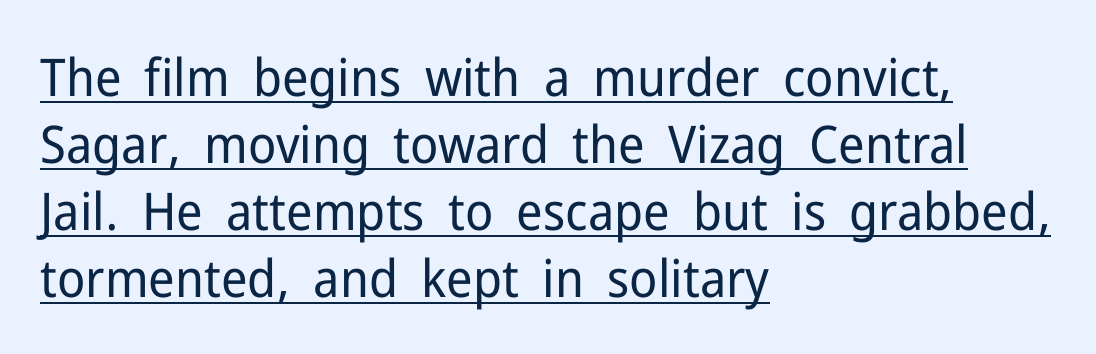
The text was rendered using a sans face with plain stroke endings. These lines keep a tight, regular rhythm from letter to letter. This sample is left-justified, so line endings fall wherever the words run out. Stroke mass is kept to a normal reading level or below. The typesetter has applied underlining to the passage shown. A typesetter would mark this as roman, not italic.
